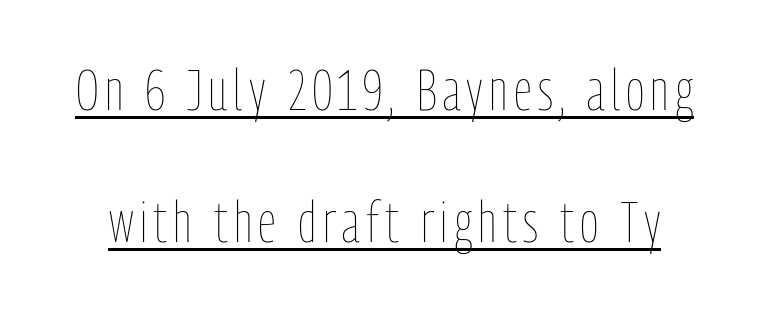
{"italic": "no", "bold": "no", "weight": "thin", "width": "condensed", "stroke_contrast": "low", "x_height": "medium", "monospaced": "no", "underline": "yes", "line_spacing": "loose", "line_spacing_ratio": 2.32, "glyph_px": 57}
